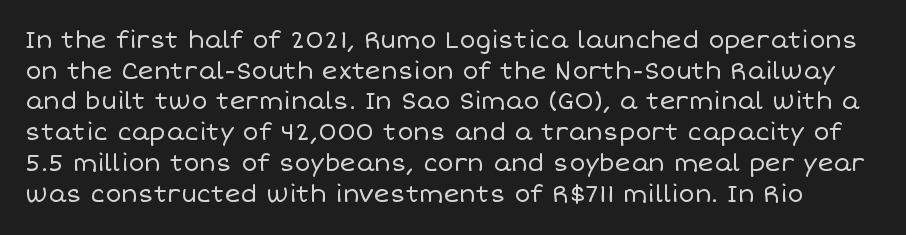
{"italic": "no", "bold": "no", "underline": "no", "line_spacing": "normal", "line_spacing_ratio": 1.28, "letter_spacing": "normal", "letter_spacing_em": 0.0, "glyph_px": 24}
